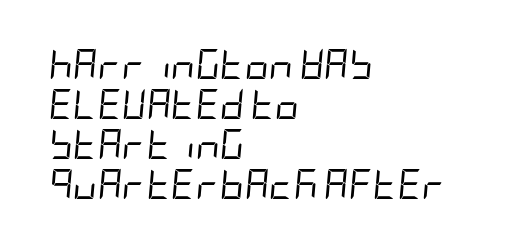
Q: Is the text bold? A: No.
Q: Is the text italic (slanted)? A: Yes, it leans right by about 5 degrees.
Q: Is the text underlined? A: No.
Q: How is the paragraph aligned? A: Left-aligned.
Q: Is the spacing between letters normal or unusually wide? A: Normal.
Q: Is the spacing between lines tight, normal or loose? A: Normal.
Q: Width (condensed, normal, or wide)? A: Condensed.
Q: Stroke contrast? A: Low.
Q: x-height? A: Large.
